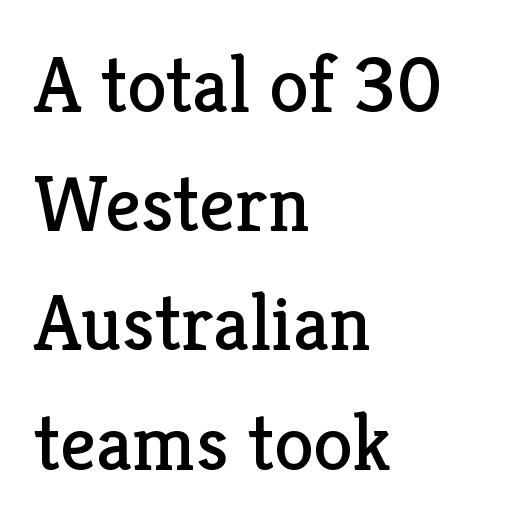
What's the leading like? Ordinary, nothing unusual. Does extra space separate the letters? No, they use regular spacing. The cut favours lightness, reaching ordinary text weight at its darkest. The lettering stays uniformly vertical, giving the passage a roman look.
